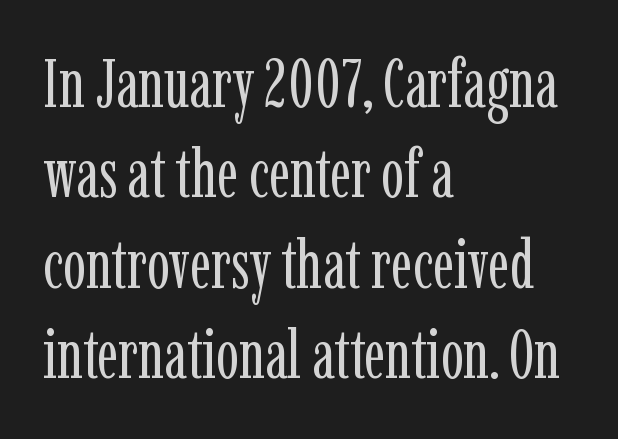
Q: Is the text bold? A: No.
Q: Is the text italic (slanted)? A: No, it is upright.
Q: Is the typeface a serif or a sans-serif typeface? A: Serif.
Q: Is the text underlined? A: No.
Q: How is the paragraph aligned? A: Left-aligned.
Q: Is the spacing between letters normal or unusually wide? A: Normal.
Q: Is the spacing between lines tight, normal or loose? A: Normal.
Q: Width (condensed, normal, or wide)? A: Condensed.
Q: Stroke contrast? A: Low.
Q: x-height? A: Medium.
Q: Monospaced? A: No.
